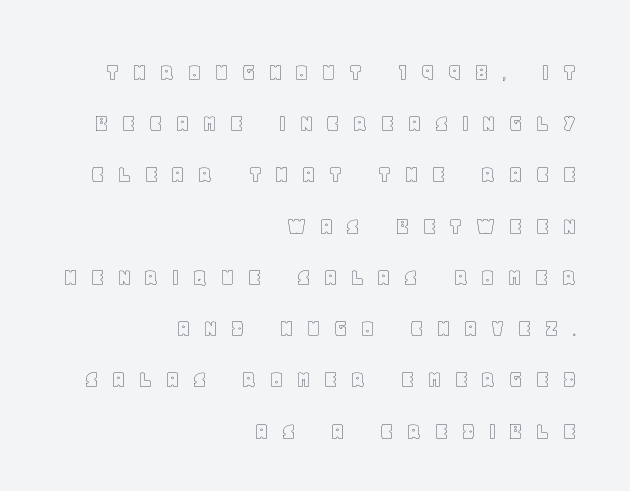
{"italic": "no", "underline": "no", "align": "right", "line_spacing": "loose", "line_spacing_ratio": 1.97, "letter_spacing": "wide", "letter_spacing_em": 0.46, "glyph_px": 26}
